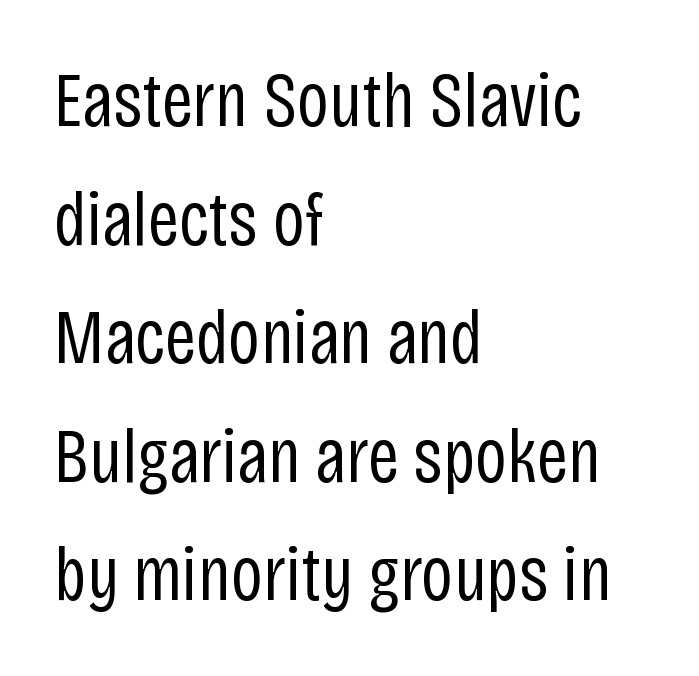
Q: Is the text bold? A: No.
Q: Is the text italic (slanted)? A: No, it is upright.
Q: Is the typeface a serif or a sans-serif typeface? A: Sans-serif.
Q: Is the text underlined? A: No.
Q: How is the paragraph aligned? A: Left-aligned.
Q: Is the spacing between letters normal or unusually wide? A: Normal.
Q: Is the spacing between lines tight, normal or loose? A: Normal.
Q: Width (condensed, normal, or wide)? A: Condensed.
Q: Stroke contrast? A: Low.
Q: x-height? A: Large.
Q: Monospaced? A: No.
